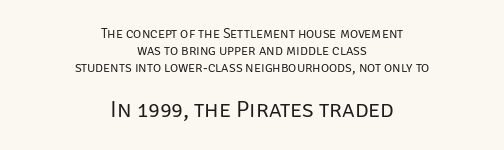
{"italic": "no", "bold": "no", "underline": "no", "align": "center", "line_spacing_ratio": 1.22, "letter_spacing": "normal", "letter_spacing_em": 0.0, "larger_block": "second", "size_ratio": 1.71, "glyph_px": 24}
